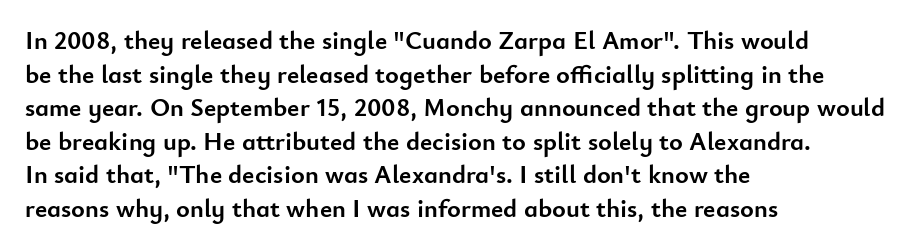
The image shows 26 px bold type, upright; set left-aligned, normal line spacing (1.29x), normal letter spacing, not underlined.
